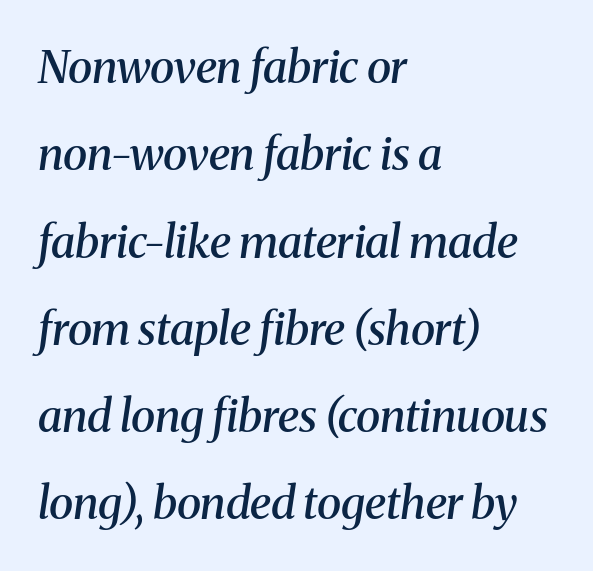
{"serif": "yes", "italic": "yes", "lean": "right", "slant_degrees": 8, "bold": "semi", "weight": "semibold", "width": "normal", "stroke_contrast": "medium", "x_height": "medium", "monospaced": "no", "underline": "no", "align": "left", "line_spacing": "loose", "line_spacing_ratio": 1.94, "letter_spacing": "normal", "letter_spacing_em": 0.0, "glyph_px": 45}
